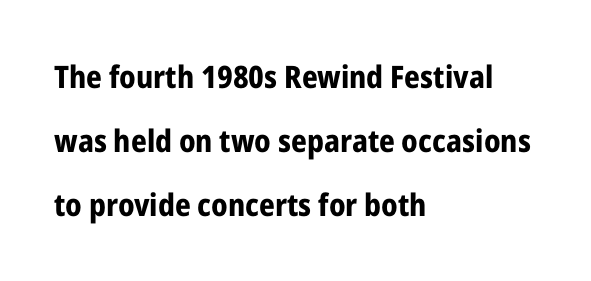
Q: Is the text bold? A: Yes.
Q: Is the text italic (slanted)? A: No, it is upright.
Q: Is the typeface a serif or a sans-serif typeface? A: Sans-serif.
Q: Is the text underlined? A: No.
Q: How is the paragraph aligned? A: Left-aligned.
Q: Is the spacing between letters normal or unusually wide? A: Normal.
Q: Is the spacing between lines tight, normal or loose? A: Loose.
Q: Width (condensed, normal, or wide)? A: Condensed.
Q: Stroke contrast? A: Low.
Q: x-height? A: Medium.
Q: Monospaced? A: No.
